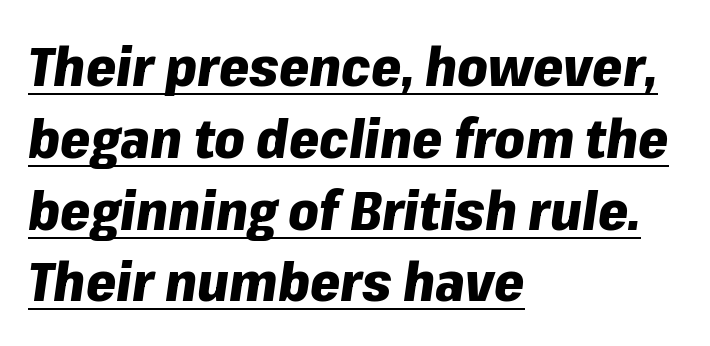
The image shows 54 px heavy type, italic (leaning right); set left-aligned, normal line spacing (1.33x), normal letter spacing, underlined; low stroke contrast and a medium x-height.
